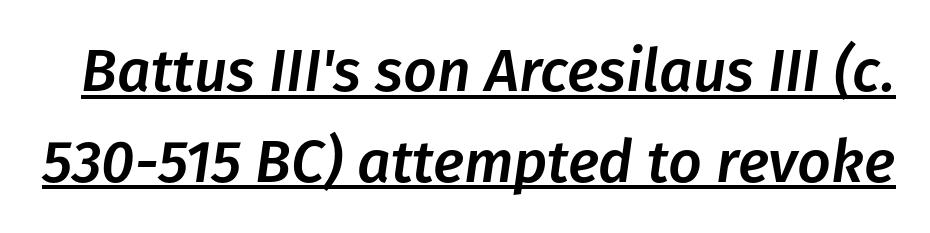
The space between consecutive lines is moderate. An italicized treatment has been applied to the whole sample. This rendering features underlined lettering. Glyph-to-glyph distance matches everyday printed text. Proportional: the letters do not fall into vertical columns.
